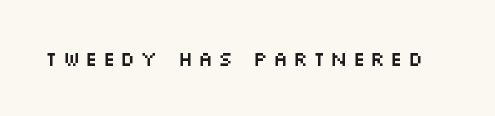
The image shows 20 px text type, upright; set unusually wide letter spacing (+0.25 em), not underlined.
